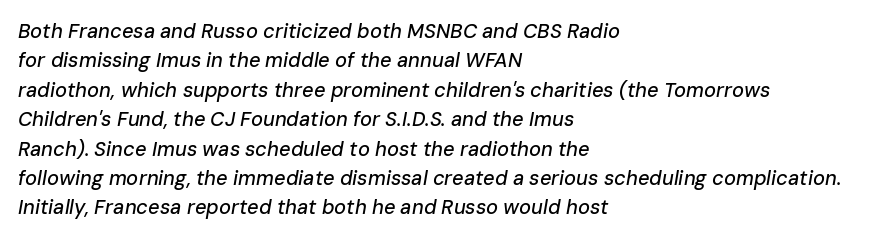
{"italic": "yes", "lean": "right", "slant_degrees": 10, "underline": "no", "align": "left", "line_spacing": "normal", "line_spacing_ratio": 1.47, "letter_spacing": "normal", "letter_spacing_em": 0.0, "glyph_px": 20}
